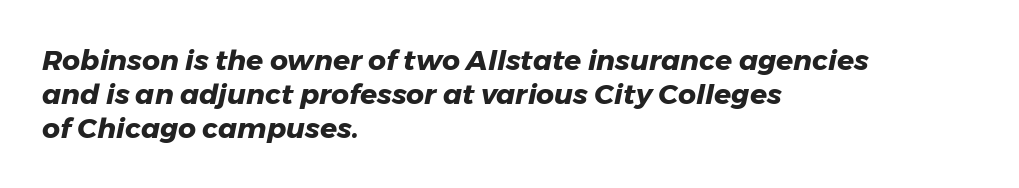
The image shows 28 px heavy type, italic (leaning right); set left-aligned, line spacing 1.21x, normal letter spacing, not underlined; low stroke contrast and a medium x-height.
